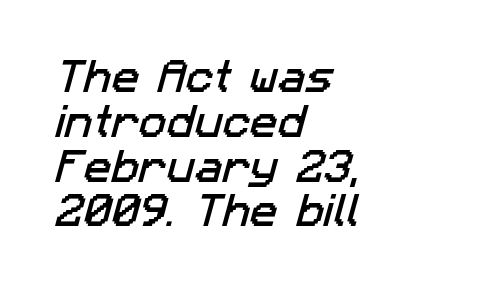
The image shows 37 px sans-serif type; set left-aligned, line spacing 1.21x, normal letter spacing, not underlined; low stroke contrast and a medium x-height.
